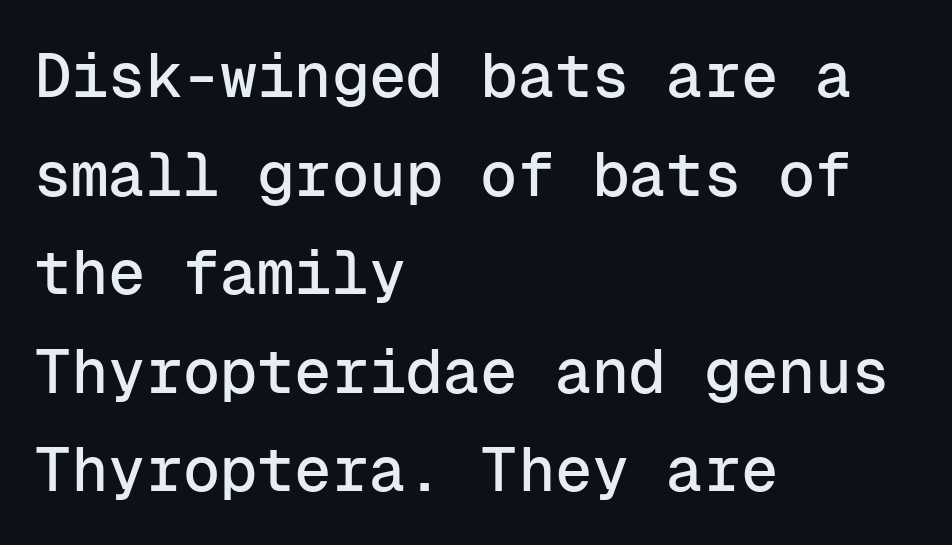
Q: Is the text italic (slanted)? A: No, it is upright.
Q: Is the typeface a serif or a sans-serif typeface? A: Sans-serif.
Q: Is the text underlined? A: No.
Q: How is the paragraph aligned? A: Left-aligned.
Q: Is the spacing between letters normal or unusually wide? A: Normal.
Q: Is the spacing between lines tight, normal or loose? A: Normal.
Q: Width (condensed, normal, or wide)? A: Normal.
Q: Stroke contrast? A: Low.
Q: x-height? A: Medium.
Q: Monospaced? A: Yes.
